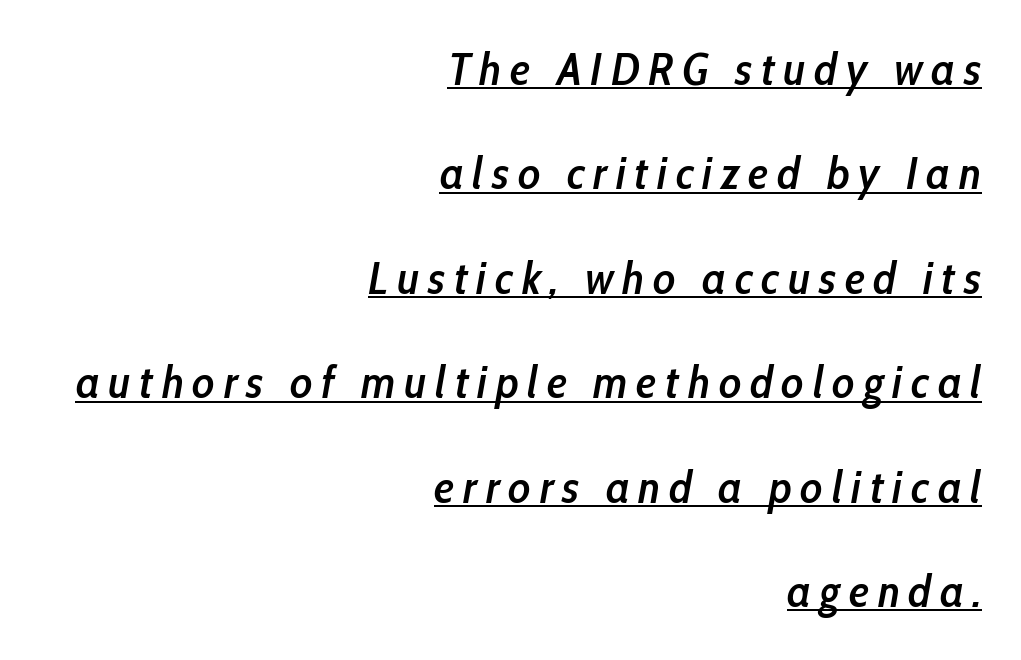
The image shows 46 px semibold, condensed type, italic (leaning right); set right-aligned, loose line spacing (2.27x), underlined; low stroke contrast and a medium x-height.
